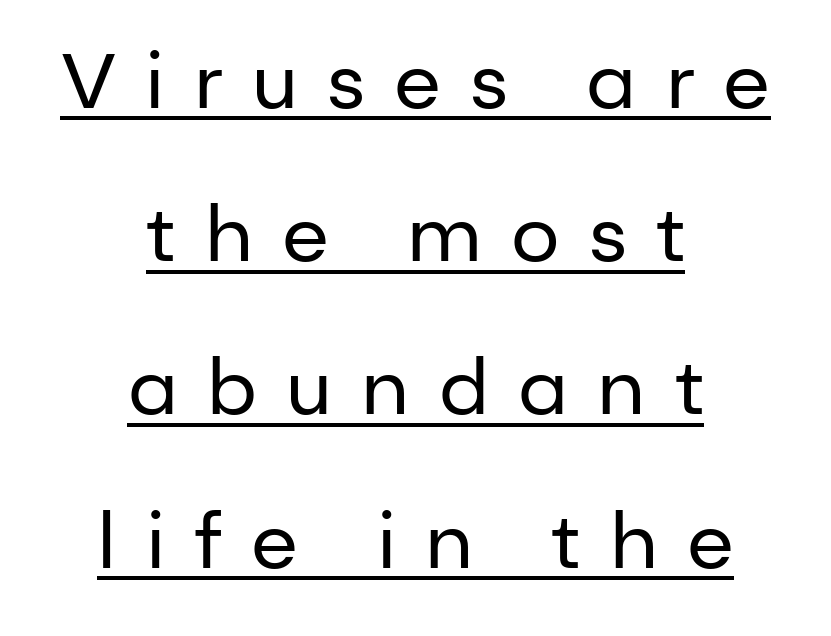
Q: Is the text bold? A: No.
Q: Is the text italic (slanted)? A: No, it is upright.
Q: Is the typeface a serif or a sans-serif typeface? A: Sans-serif.
Q: Is the text underlined? A: Yes.
Q: How is the paragraph aligned? A: Centered.
Q: Is the spacing between letters normal or unusually wide? A: Unusually wide.
Q: Is the spacing between lines tight, normal or loose? A: Loose.
Q: Width (condensed, normal, or wide)? A: Normal.
Q: Stroke contrast? A: Low.
Q: x-height? A: Medium.
Q: Monospaced? A: No.
